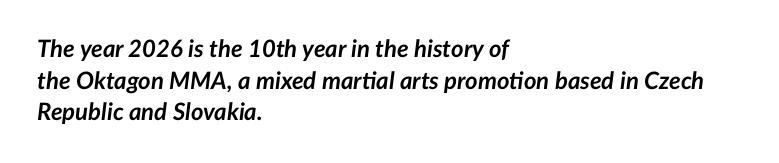
Q: Is the text bold? A: Yes.
Q: Is the text italic (slanted)? A: Yes, it leans right by about 7 degrees.
Q: Is the text underlined? A: No.
Q: How is the paragraph aligned? A: Left-aligned.
Q: Is the spacing between letters normal or unusually wide? A: Normal.
Q: Is the spacing between lines tight, normal or loose? A: Normal.
